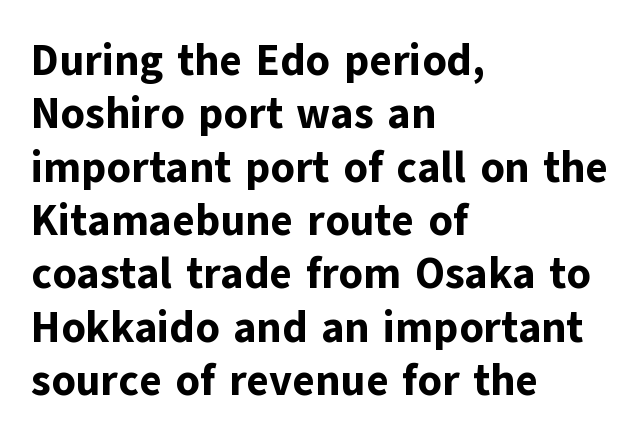
{"serif": "no", "italic": "no", "bold": "yes", "weight": "bold", "width": "normal", "stroke_contrast": "low", "x_height": "medium", "monospaced": "no", "underline": "no", "align": "left", "line_spacing_ratio": 1.24, "letter_spacing": "normal", "letter_spacing_em": 0.0, "glyph_px": 43}
